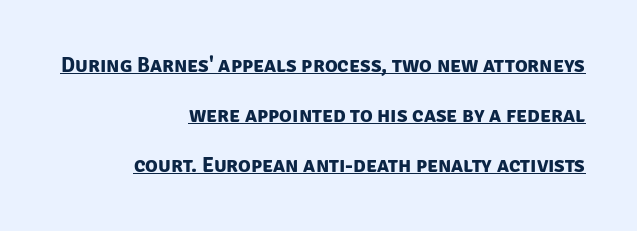
Q: Is the text bold? A: Yes.
Q: Is the text underlined? A: Yes.
Q: How is the paragraph aligned? A: Right-aligned.
Q: Is the spacing between letters normal or unusually wide? A: Normal.
Q: Is the spacing between lines tight, normal or loose? A: Loose.
